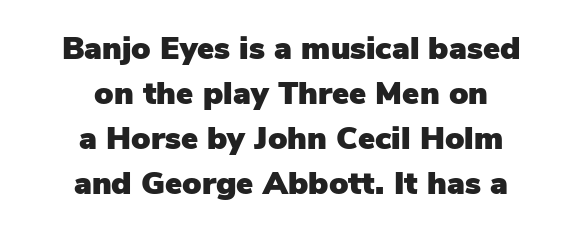
Classification — sans serif. This sample uses plain, unmodified letter spacing. Is this a fixed-width face? No — the glyphs have proportional, varying widths. The rendering positions every line midway between the sides. Style check: upright.
